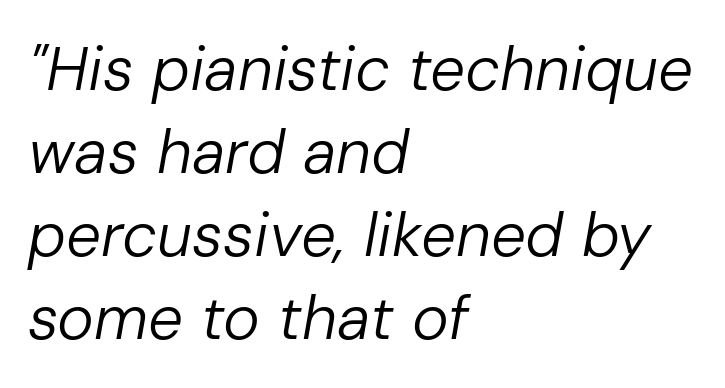
Slant detected: the letters are inclined. The passage shown is typed in a proportional face where columns would drift. The strokes carry an ordinary text weight at most. Lines of text with bare space underneath. Regular leading. These lines are set flush left with a ragged right edge.
